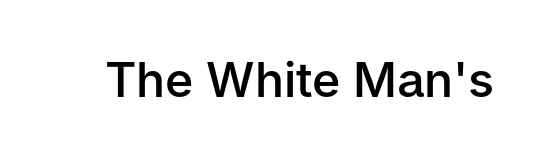
The image shows 48 px semibold sans-serif type, upright; set normal letter spacing, not underlined; low stroke contrast and a medium x-height.
